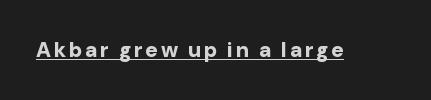
{"italic": "no", "bold": "yes", "underline": "yes", "glyph_px": 21}
